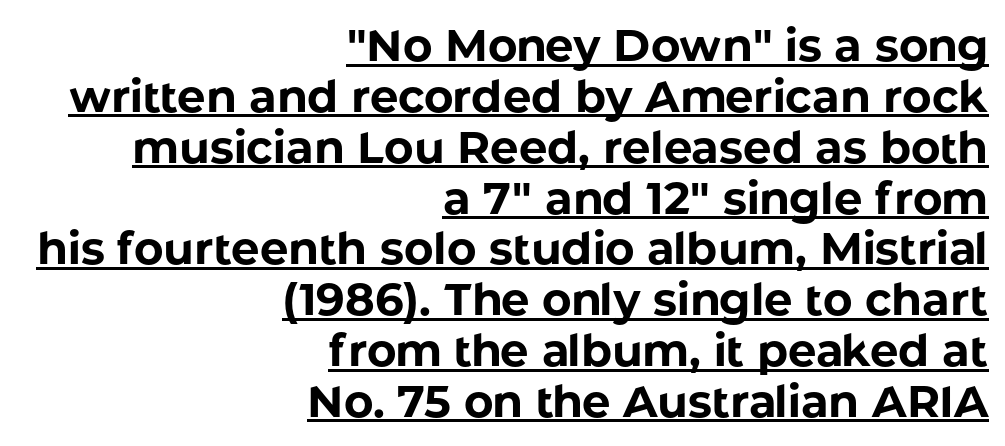
The image shows 45 px bold sans-serif type, upright; set right-aligned, tight line spacing (1.13x), normal letter spacing, underlined; low stroke contrast and a medium x-height.
